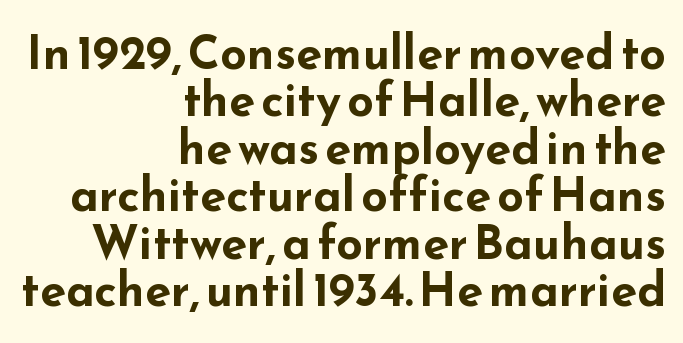
The image shows 47 px bold, wide sans-serif type, upright; set right-aligned, tight line spacing (1.01x), normal letter spacing, not underlined; low stroke contrast and a small x-height.
